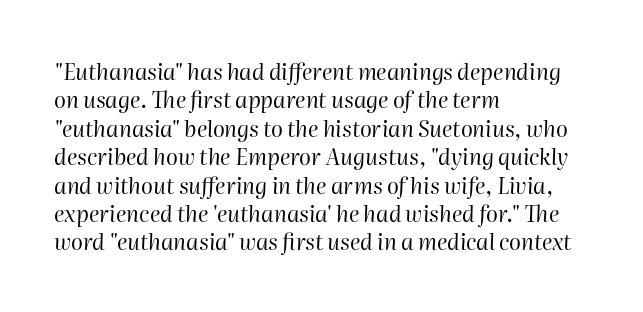
The line texture is even and compact thanks to regular tracking. The string is rendered with underlining switched off. Honestly, the row spacing looks completely unremarkable. In CSS terms this would be text-align: left. You can tell it's italic because the verticals aren't actually vertical.
